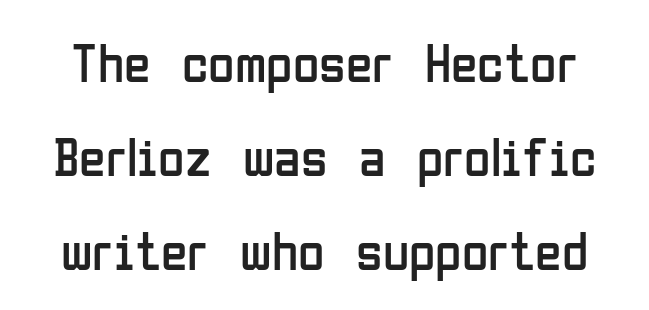
The image shows 54 px regular-weight, condensed sans-serif type, upright; set line spacing 1.74x, normal letter spacing, not underlined; low stroke contrast and a medium x-height.
